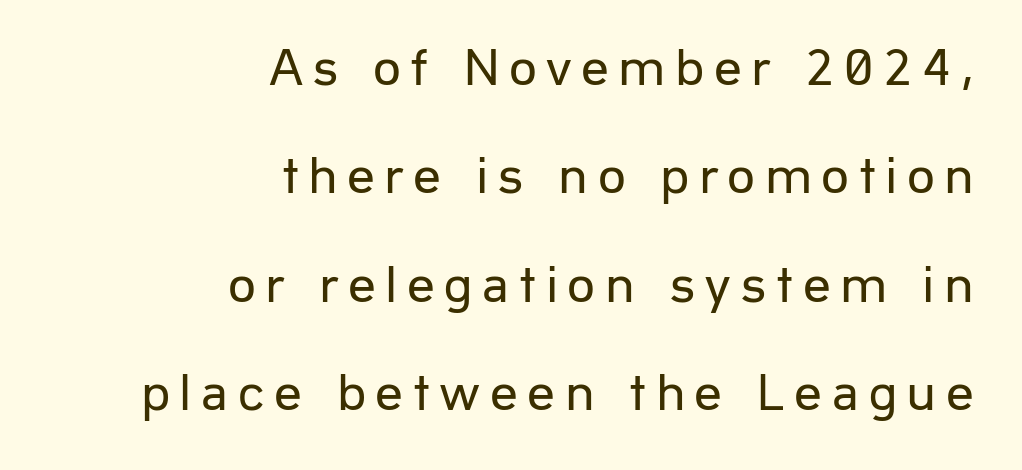
The image shows 55 px regular-weight sans-serif type, upright; set right-aligned, loose line spacing (1.97x), not underlined; low stroke contrast and a medium x-height.
